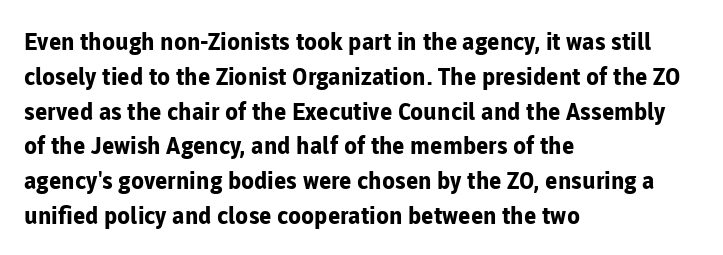
Nope, not italic — everything's standing straight. The passage shown has conventional tracking throughout. Bold? Absolutely — the strokes are thick and heavy. If you drew a ruler down the left edge, every line would touch it. The gap between lines stays unmarked. Horizontal bands of white between lines are of average thickness.
